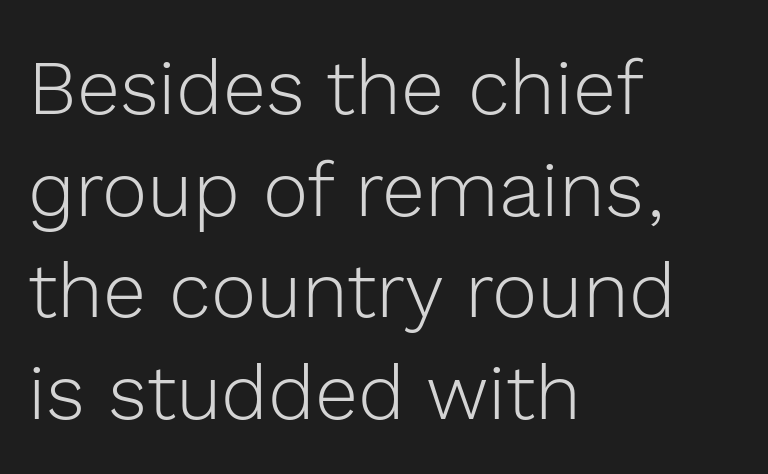
Regarding leading, the lines here are spaced in the standard way. Stems here are at most as thick as an everyday book face. The paragraph shown leans on its left margin. Tracking value appears to be zero — textbook default spacing.
